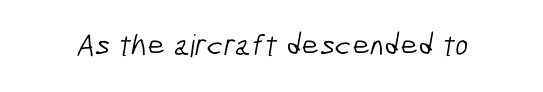
Varying glyph widths throughout — classic text-font behaviour. The rendering keeps characters at their native spacing. Stroke terminals: plain, sans-serif. The typeface has the unassuming heft of standard copy or less.
